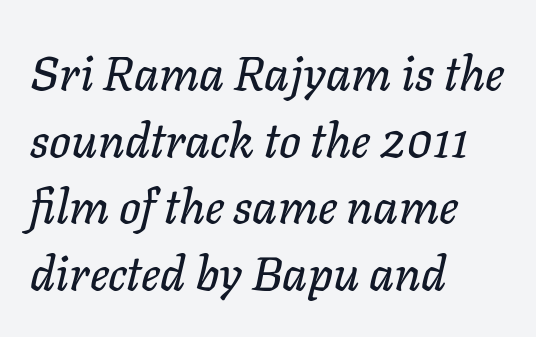
{"italic": "yes", "lean": "right", "slant_degrees": 11, "width": "normal", "stroke_contrast": "low", "x_height": "medium", "monospaced": "no", "underline": "no", "align": "left", "line_spacing": "normal", "line_spacing_ratio": 1.39, "letter_spacing": "normal", "letter_spacing_em": 0.0, "glyph_px": 48}
